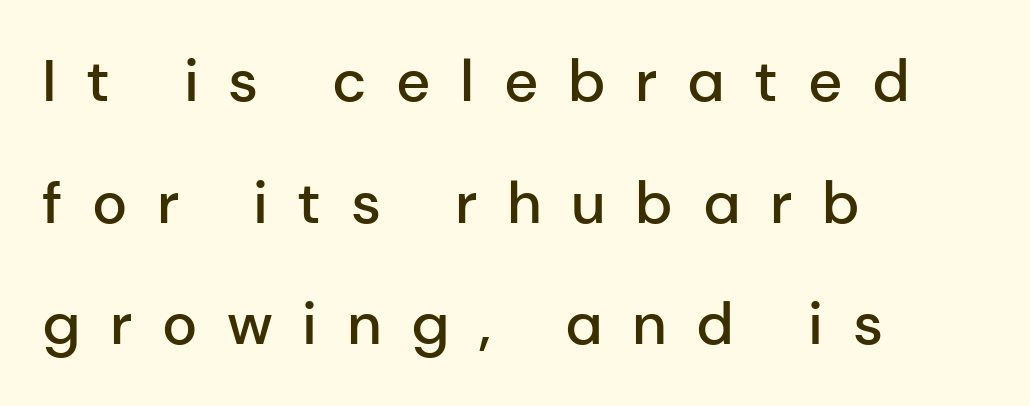
The face used here is proportionally spaced, like ordinary book or web type. Every letter is mildly thick-stroked: semibold rather than bold. The typography opts for an upright posture over an oblique one. A bare baseline throughout the passage. The letters carry no serifs — their stems end cleanly without finishing strokes. Words appear elongated and porous because spacing is wide.
